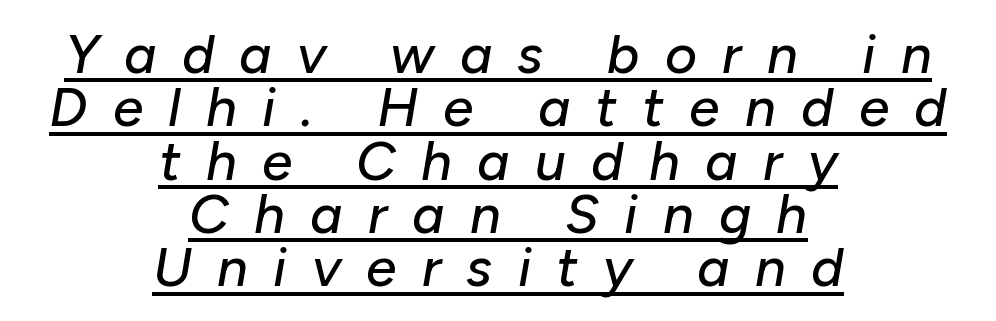
Q: Is the text italic (slanted)? A: Yes, it leans right by about 10 degrees.
Q: Is the text underlined? A: Yes.
Q: How is the paragraph aligned? A: Centered.
Q: Is the spacing between letters normal or unusually wide? A: Unusually wide.
Q: Is the spacing between lines tight, normal or loose? A: Tight.
Q: Width (condensed, normal, or wide)? A: Normal.
Q: Stroke contrast? A: Low.
Q: x-height? A: Medium.
Q: Monospaced? A: No.
